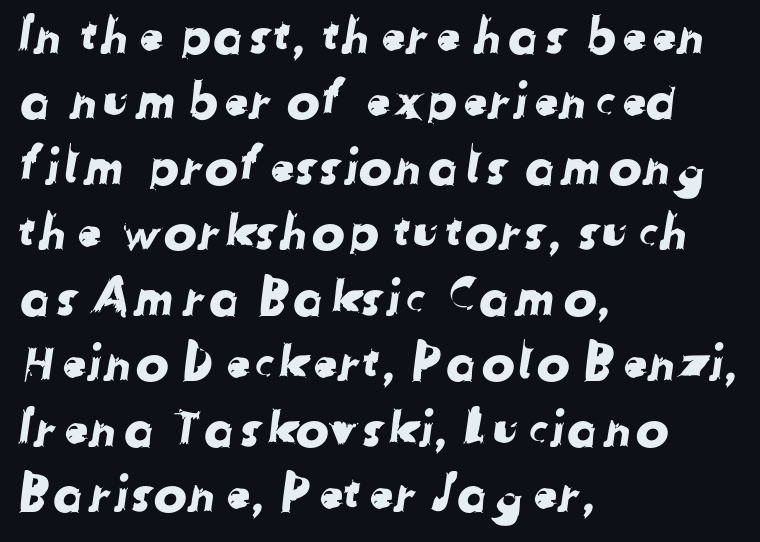
Q: Is the typeface a serif or a sans-serif typeface? A: Sans-serif.
Q: Is the text underlined? A: No.
Q: How is the paragraph aligned? A: Left-aligned.
Q: Is the spacing between letters normal or unusually wide? A: Normal.
Q: Is the spacing between lines tight, normal or loose? A: Normal.
Q: Width (condensed, normal, or wide)? A: Normal.
Q: Stroke contrast? A: Low.
Q: x-height? A: Medium.
Q: Monospaced? A: No.
